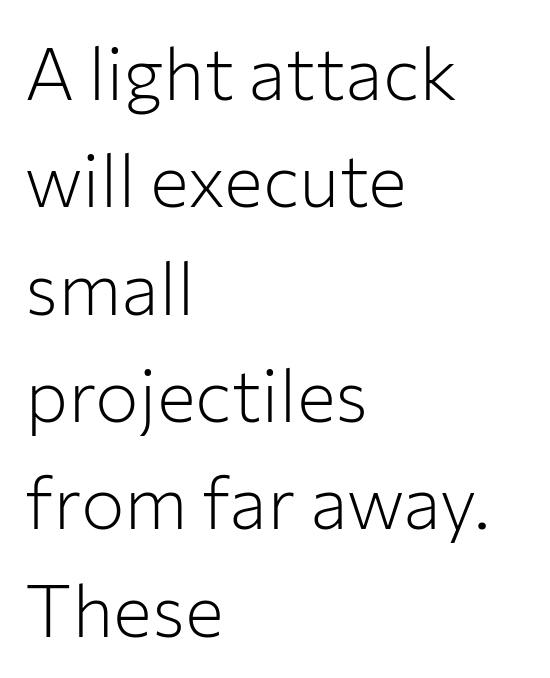
{"serif": "no", "italic": "no", "bold": "no", "weight": "light", "width": "normal", "stroke_contrast": "low", "x_height": "medium", "monospaced": "no", "underline": "no", "align": "left", "line_spacing": "normal", "line_spacing_ratio": 1.47, "letter_spacing": "normal", "letter_spacing_em": 0.0, "glyph_px": 73}
